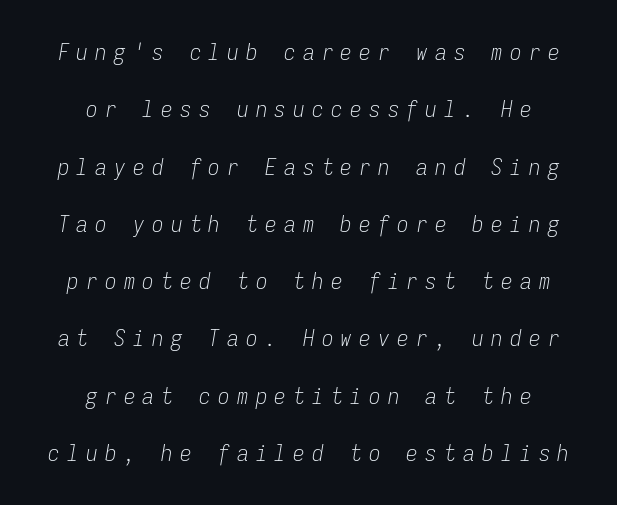
Q: Is the text bold? A: No.
Q: Is the text italic (slanted)? A: Yes, it leans right by about 9 degrees.
Q: Is the text underlined? A: No.
Q: How is the paragraph aligned? A: Centered.
Q: Is the spacing between letters normal or unusually wide? A: Unusually wide.
Q: Is the spacing between lines tight, normal or loose? A: Loose.
